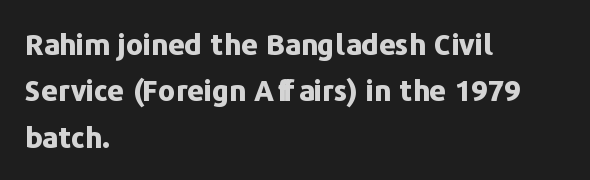
Look at the stroke-to-counter ratio: heavy, a bold. Descenders are the only things crossing below the line. Spacing verdict: proportional, widths tailored to each character. Students, note that the glyphs here touch the page at normal intervals.
